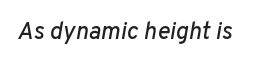
{"italic": "yes", "lean": "right", "slant_degrees": 10, "underline": "no", "letter_spacing": "normal", "letter_spacing_em": 0.0, "glyph_px": 24}
